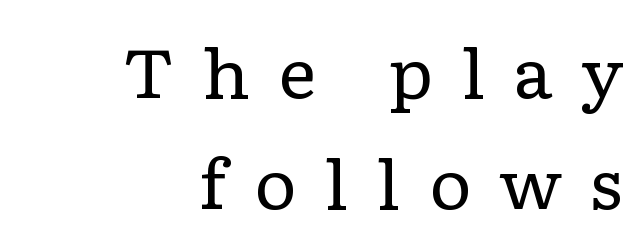
A typesetter would call this leading conventional body-copy spacing. How are the letters spaced? Widely, with obvious added tracking. Descenders are the only things crossing below the line. Vertical strokes here are truly vertical.
